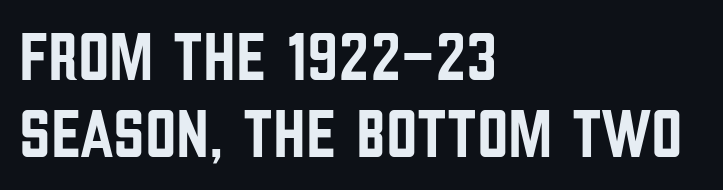
Reading down the block, your eye returns to a fixed left position each line. Every stem runs plumb, perpendicular to the baseline. A clean baseline with only descenders dipping below it. A typesetter would label this face a sans.
